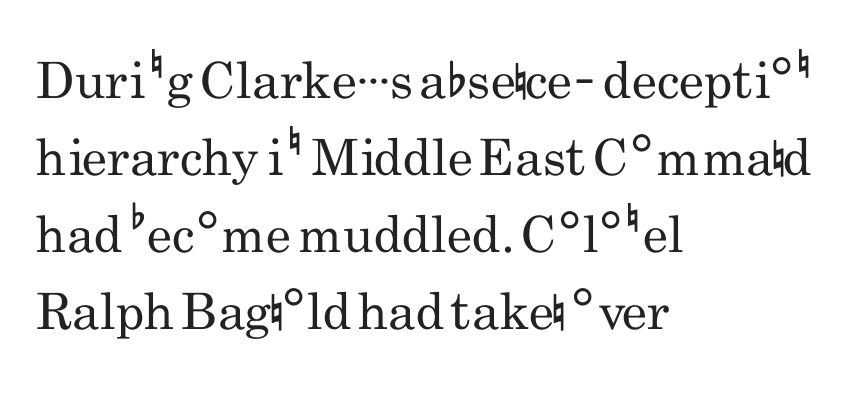
Has an underline been added? It has not. These lines are rendered in a variable-pitch font. Look at the tracking — it's just the regular setting, nothing added. I'd call this a sans setting — the letters go barefoot. Each line starts at the same left margin while the right side varies. These lines sit exactly where default settings would place them.
